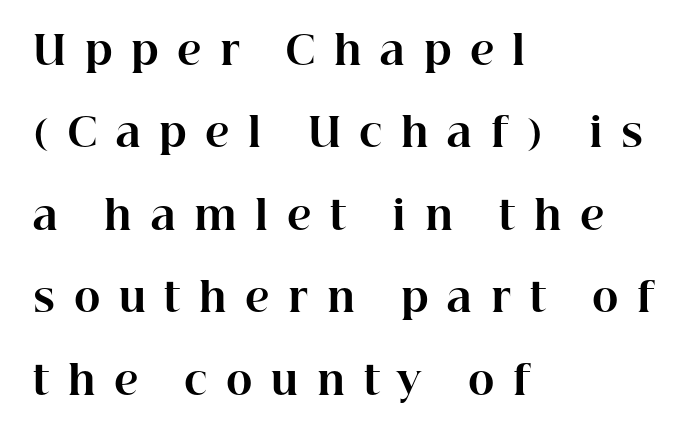
{"serif": "yes", "italic": "no", "bold": "yes", "weight": "bold", "width": "normal", "stroke_contrast": "high", "x_height": "medium", "monospaced": "no", "underline": "no", "align": "left", "line_spacing": "loose", "line_spacing_ratio": 2.06, "letter_spacing": "wide", "letter_spacing_em": 0.46, "glyph_px": 40}
